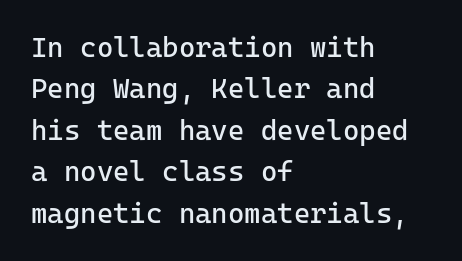
Look at the bottom of the vertical strokes: they stop flat, with no serifs. All the whitespace from short lines collects on the right. Observe the ordinary spacing: letters are neighbours, not strangers. Check the space under the baseline: it is left empty.
